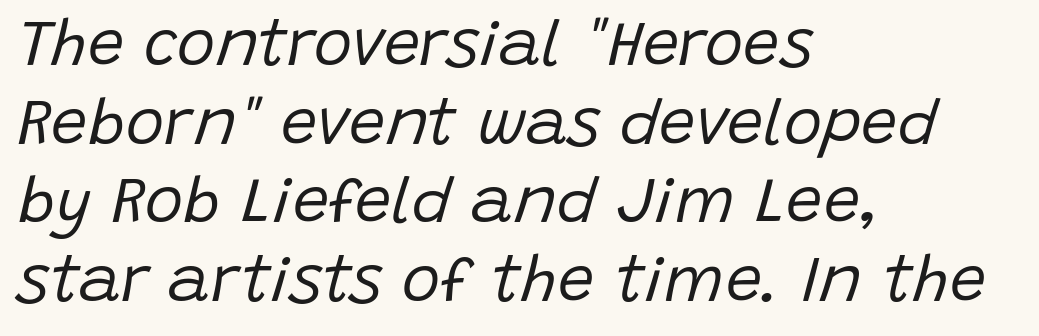
You could not count columns in this text — the font is proportionally spaced. Check under the words: just untouched page. The lines in this sample share a left origin and differ only in where they stop. Nothing heavy about these letters — not bold at all. The gaps between neighbouring characters are ordinary and unremarkable.
